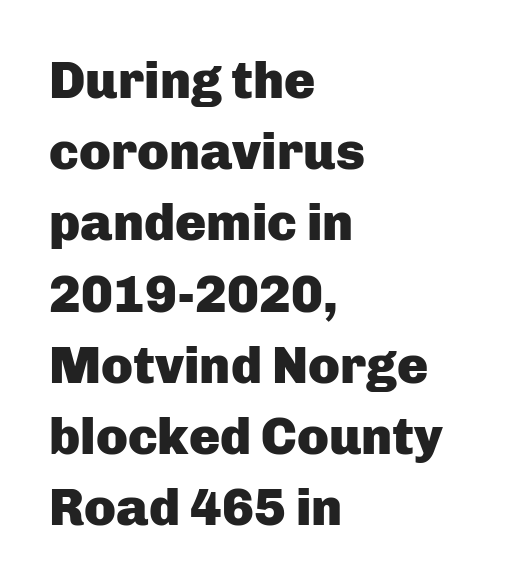
Q: Is the text bold? A: Yes.
Q: Is the text italic (slanted)? A: No, it is upright.
Q: Is the typeface a serif or a sans-serif typeface? A: Sans-serif.
Q: Is the text underlined? A: No.
Q: How is the paragraph aligned? A: Left-aligned.
Q: Is the spacing between letters normal or unusually wide? A: Normal.
Q: Is the spacing between lines tight, normal or loose? A: Normal.
Q: Width (condensed, normal, or wide)? A: Normal.
Q: Stroke contrast? A: Low.
Q: x-height? A: Medium.
Q: Monospaced? A: No.
